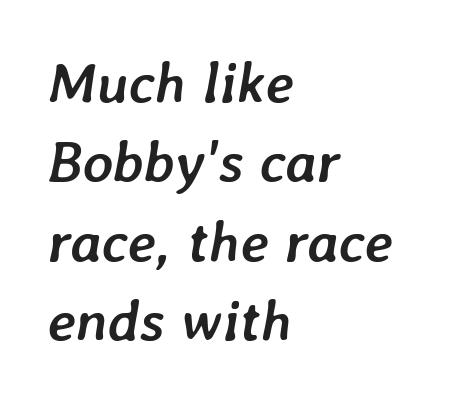
{"italic": "yes", "lean": "right", "slant_degrees": 7, "bold": "yes", "weight": "semibold", "width": "normal", "stroke_contrast": "low", "x_height": "medium", "monospaced": "no", "underline": "no", "align": "left", "line_spacing": "normal", "line_spacing_ratio": 1.37, "letter_spacing": "normal", "letter_spacing_em": 0.0, "glyph_px": 58}
